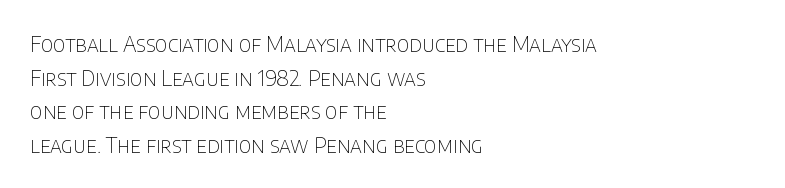
The image shows 21 px text type, upright; set left-aligned, normal line spacing (1.6x), normal letter spacing, not underlined.
